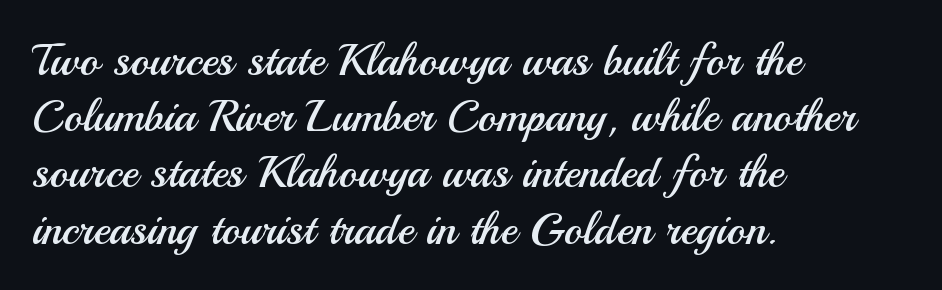
The image shows 45 px regular-weight sans-serif type; set left-aligned, normal line spacing (1.25x), normal letter spacing, not underlined; medium stroke contrast and a small x-height.
